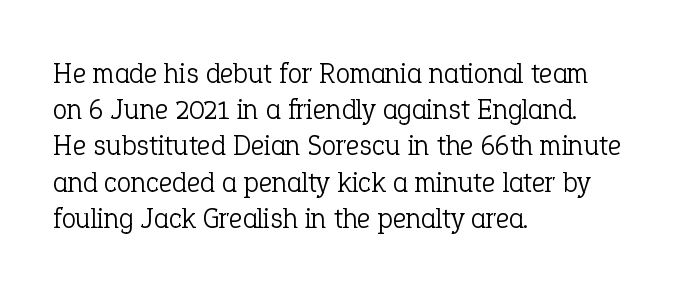
Q: Is the text bold? A: No.
Q: Is the text italic (slanted)? A: No, it is upright.
Q: Is the typeface a serif or a sans-serif typeface? A: Serif.
Q: Is the text underlined? A: No.
Q: How is the paragraph aligned? A: Left-aligned.
Q: Is the spacing between letters normal or unusually wide? A: Normal.
Q: Is the spacing between lines tight, normal or loose? A: Normal.
Q: Width (condensed, normal, or wide)? A: Normal.
Q: Stroke contrast? A: Low.
Q: x-height? A: Medium.
Q: Monospaced? A: No.
